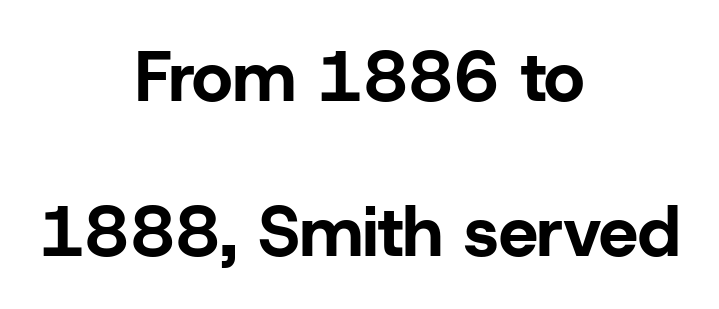
Q: Is the text bold? A: Yes.
Q: Is the text italic (slanted)? A: No, it is upright.
Q: Is the typeface a serif or a sans-serif typeface? A: Sans-serif.
Q: Is the text underlined? A: No.
Q: How is the paragraph aligned? A: Centered.
Q: Is the spacing between letters normal or unusually wide? A: Normal.
Q: Is the spacing between lines tight, normal or loose? A: Loose.
Q: Width (condensed, normal, or wide)? A: Normal.
Q: Stroke contrast? A: Low.
Q: x-height? A: Medium.
Q: Monospaced? A: No.
